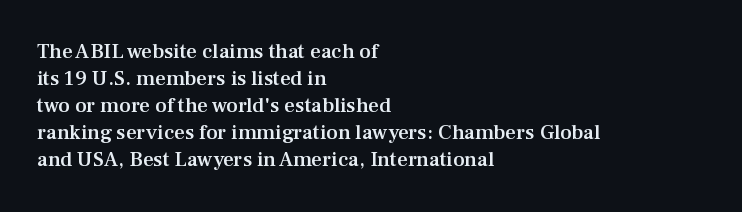
Q: Is the text bold? A: Semi-bold.
Q: Is the text italic (slanted)? A: No, it is upright.
Q: Is the text underlined? A: No.
Q: How is the paragraph aligned? A: Left-aligned.
Q: Is the spacing between letters normal or unusually wide? A: Normal.
Q: Is the spacing between lines tight, normal or loose? A: Normal.
